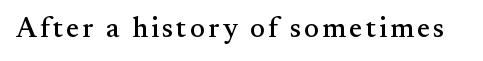
Observe the serifs anchoring each vertical stroke in this sample. Posture: straight, roman, zero tilt. These lines are rendered in a variable-pitch font. Anything drawn beneath the words? Only blank space.
